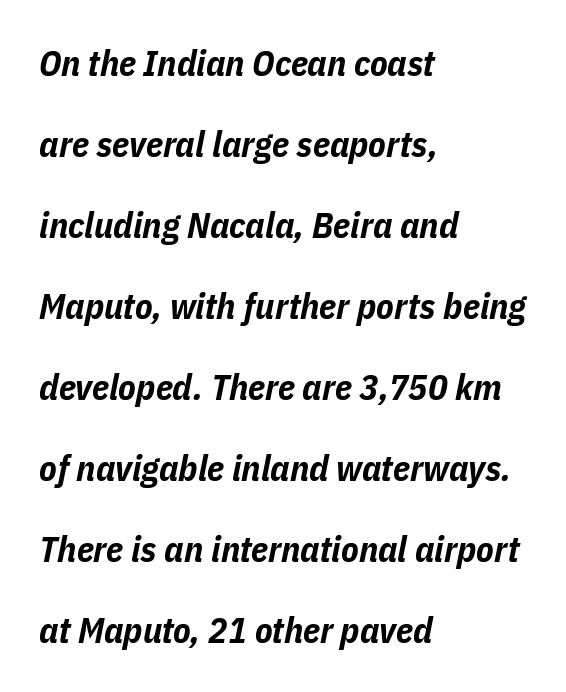
{"italic": "yes", "lean": "right", "slant_degrees": 11, "bold": "yes", "weight": "bold", "width": "condensed", "stroke_contrast": "low", "x_height": "medium", "monospaced": "no", "underline": "no", "align": "left", "line_spacing": "loose", "line_spacing_ratio": 2.25, "letter_spacing": "normal", "letter_spacing_em": 0.0, "glyph_px": 36}
